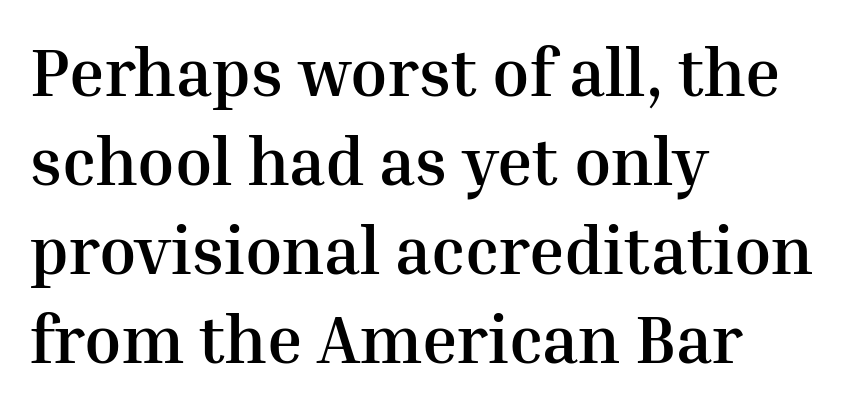
Q: Is the text bold? A: Yes.
Q: Is the text italic (slanted)? A: No, it is upright.
Q: Is the typeface a serif or a sans-serif typeface? A: Serif.
Q: Is the text underlined? A: No.
Q: How is the paragraph aligned? A: Left-aligned.
Q: Is the spacing between letters normal or unusually wide? A: Normal.
Q: Is the spacing between lines tight, normal or loose? A: Normal.
Q: Width (condensed, normal, or wide)? A: Normal.
Q: Stroke contrast? A: Medium.
Q: x-height? A: Medium.
Q: Monospaced? A: No.
